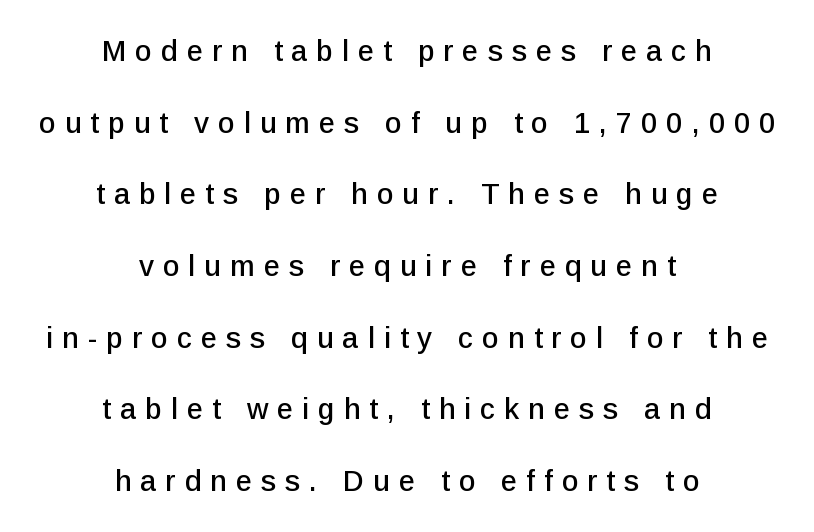
{"serif": "no", "italic": "no", "width": "normal", "stroke_contrast": "low", "x_height": "medium", "monospaced": "no", "underline": "no", "align": "center", "line_spacing": "loose", "line_spacing_ratio": 2.47, "letter_spacing": "wide", "letter_spacing_em": 0.31, "glyph_px": 29}
